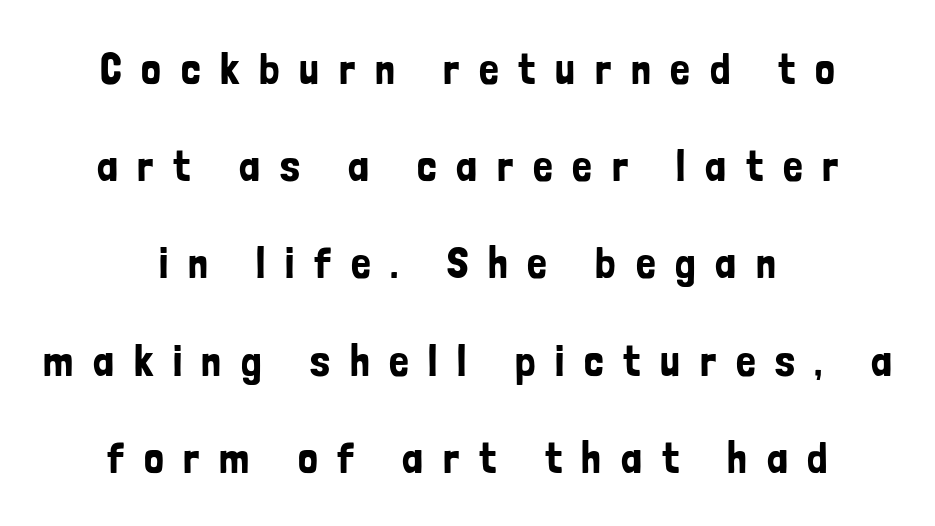
The whitespace from short lines is split evenly between both sides. Nope, not italic — everything's standing straight. Unmarked baselines from the first word to the last. Compared with typical paragraphs, the rows here are farther apart. Nope, no serifs anywhere on these letters.
